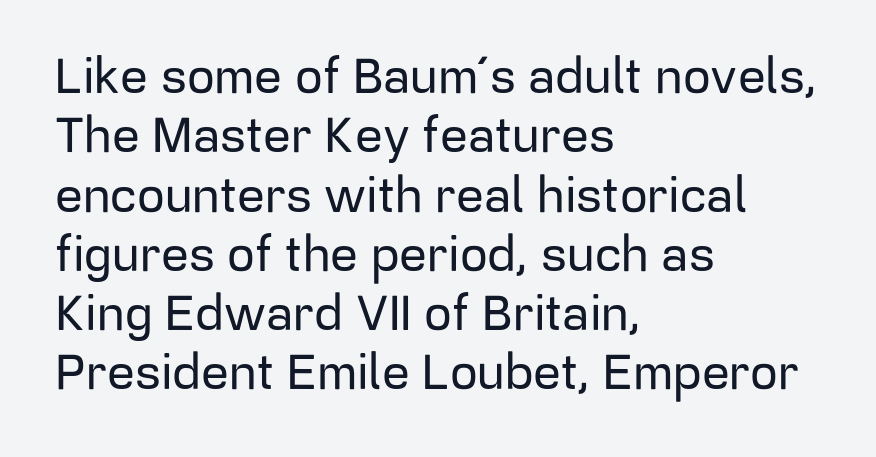
{"serif": "no", "italic": "no", "width": "normal", "stroke_contrast": "low", "x_height": "medium", "monospaced": "no", "underline": "no", "align": "left", "line_spacing_ratio": 1.21, "letter_spacing": "normal", "letter_spacing_em": 0.0, "glyph_px": 49}
